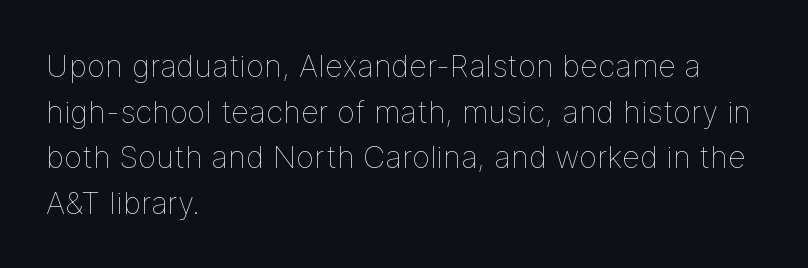
The image shows 31 px thin type, upright; set left-aligned, normal line spacing (1.47x), normal letter spacing, not underlined; low stroke contrast and a medium x-height.
